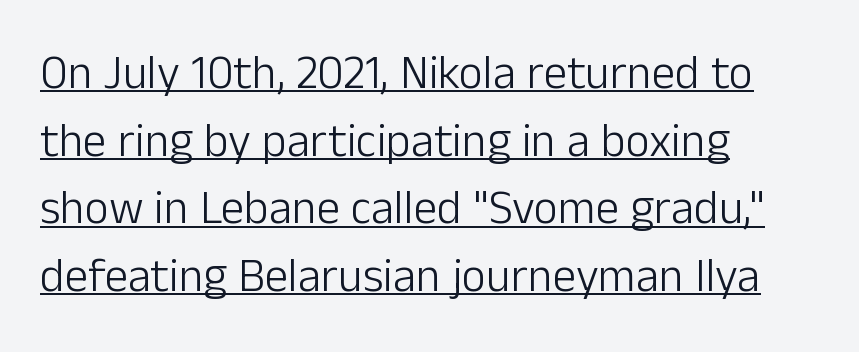
{"serif": "no", "italic": "no", "bold": "no", "weight": "light", "width": "normal", "stroke_contrast": "low", "x_height": "medium", "monospaced": "no", "underline": "yes", "align": "left", "line_spacing": "normal", "line_spacing_ratio": 1.44, "letter_spacing": "normal", "letter_spacing_em": 0.0, "glyph_px": 47}
